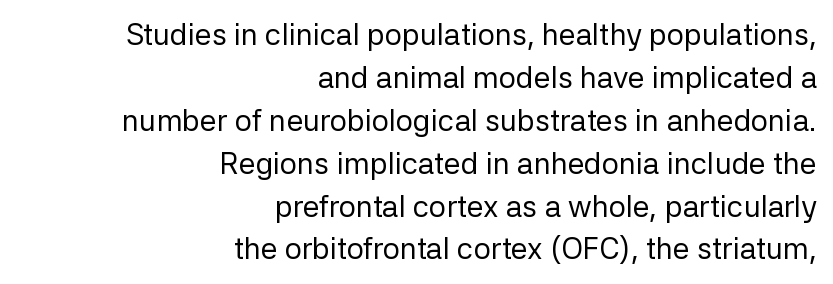
The rendering uses natural spacing where letterforms have individual widths. The tracking reads as untouched default to a designer's eye. The area under the type is left untouched. Regarding leading, the lines here are spaced in the standard way. Designer's note — italics off, roman on. Stem width sits at or under what a default text font uses.
